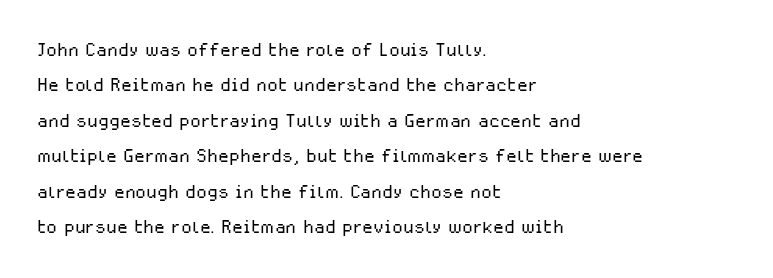
The image shows 25 px text type, upright; set left-aligned, normal line spacing (1.42x), normal letter spacing, not underlined.
